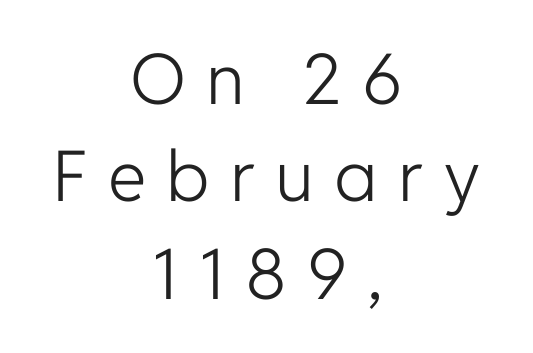
Students, observe: this is what conventionally led text looks like. Is this a fixed-width face? No — the glyphs have proportional, varying widths. Type without underlining. Style check: upright. The lines in this sample share a center point and differ in where they start and stop. This is sans-serif lettering, the kind often seen on screens and signage.
